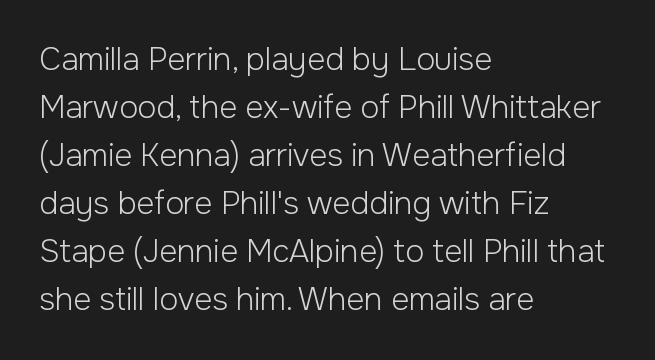
{"serif": "no", "italic": "no", "bold": "no", "weight": "light", "width": "normal", "stroke_contrast": "low", "x_height": "medium", "monospaced": "no", "underline": "no", "align": "left", "line_spacing": "normal", "line_spacing_ratio": 1.55, "letter_spacing": "normal", "letter_spacing_em": 0.0, "glyph_px": 31}
